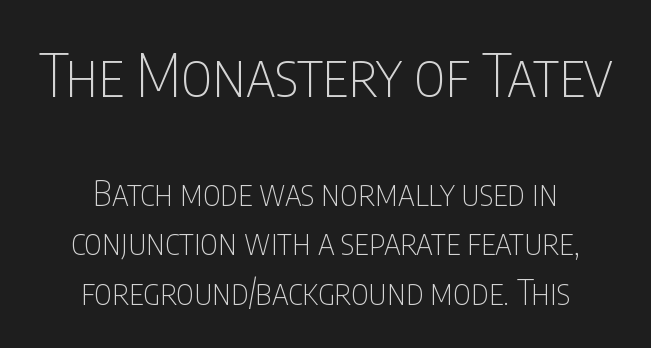
The image shows 60 px thin, condensed sans-serif type, upright; set centered, normal line spacing (1.45x), normal letter spacing, not underlined; the first (top) block is 1.76x larger; low stroke contrast and a large x-height.
